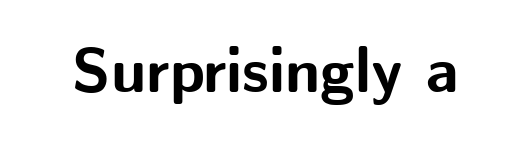
This sample has the flowing, uneven cadence of proportional lettering. Is the letter spacing exaggerated? No — it looks like the ordinary default. Vertical strokes here are truly vertical. This rendering employs a face without finishing strokes, i.e., a sans-serif. The passage shown is not underscored anywhere. Caption: bold face, heavy strokes.
